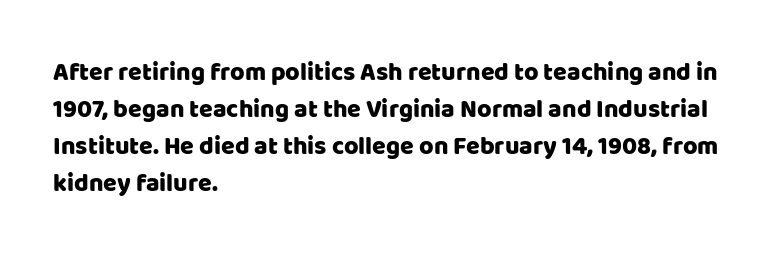
The image shows 25 px text type, upright; set left-aligned, normal line spacing (1.48x), normal letter spacing, not underlined.
